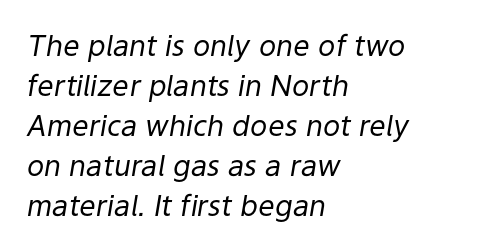
Unbolded letterforms with no extra heft. Type without underlining. Short note: letters normally spaced. Regular leading.
